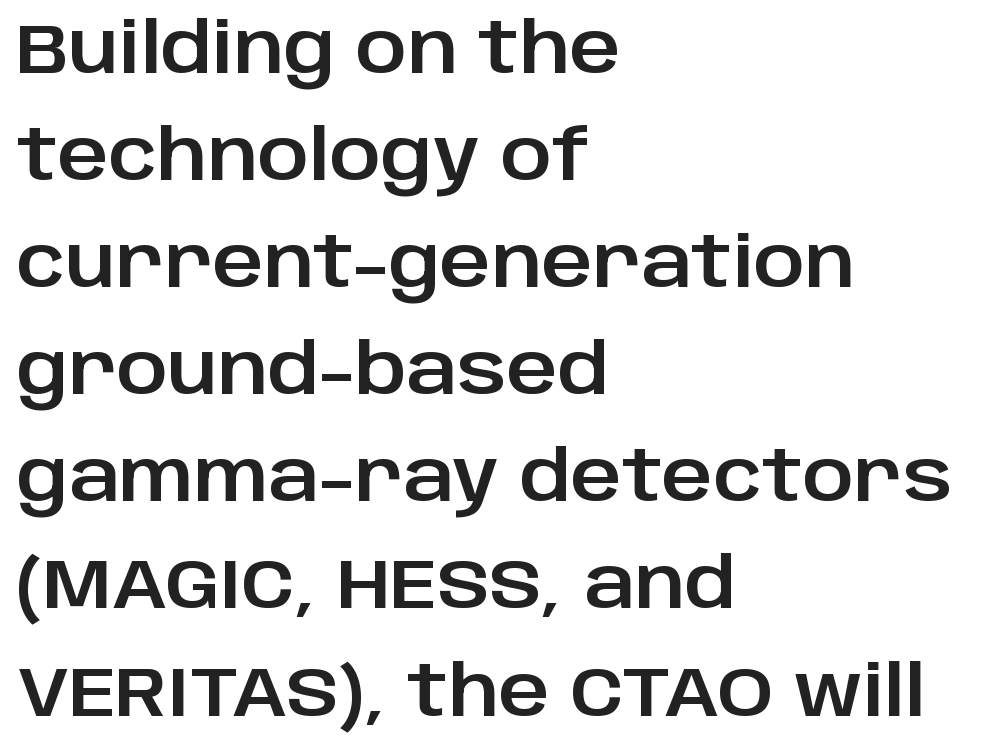
{"serif": "no", "italic": "no", "width": "normal", "stroke_contrast": "low", "x_height": "large", "monospaced": "no", "underline": "no", "align": "left", "line_spacing": "normal", "line_spacing_ratio": 1.53, "letter_spacing": "normal", "letter_spacing_em": 0.0, "glyph_px": 70}
